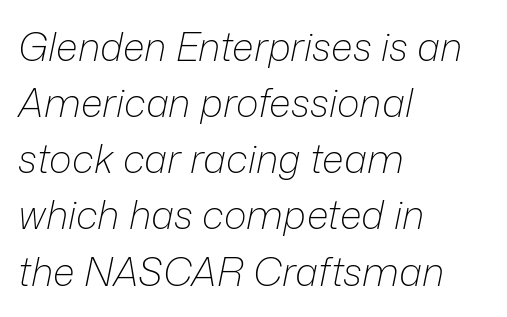
The image shows 39 px light type, italic (leaning right); set left-aligned, normal line spacing (1.44x), normal letter spacing, not underlined; low stroke contrast and a medium x-height.
